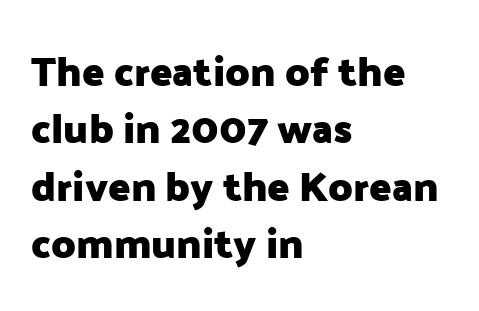
Interline gaps are of average width in this sample. A clean baseline with only descenders dipping below it. How are the letters spaced? Ordinarily, with no added tracking. Varying glyph widths throughout — classic text-font behaviour. This is heavy type, rendered in bold.
